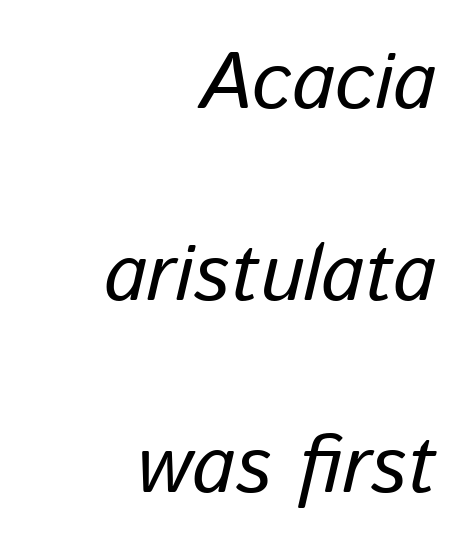
{"italic": "yes", "lean": "right", "slant_degrees": 13, "width": "normal", "stroke_contrast": "low", "x_height": "medium", "monospaced": "no", "underline": "no", "align": "right", "line_spacing": "loose", "line_spacing_ratio": 2.4, "letter_spacing": "normal", "letter_spacing_em": 0.0, "glyph_px": 80}
